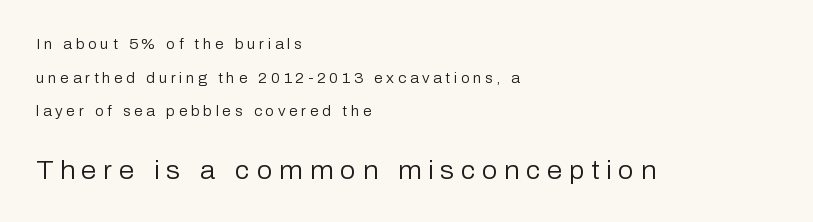
All the whitespace from short lines collects on the right. The typography opts for an upright posture over an oblique one. Line spacing here is loose. Glyph-to-glyph distance is far greater than everyday printed text. Character size in the trailing block exceeds that of the leading block. Rule under the text: the space is simply empty.
